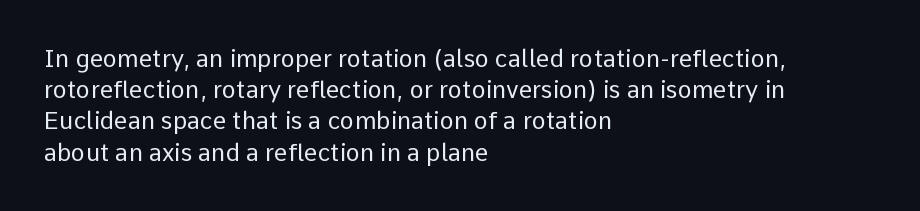
{"italic": "no", "bold": "no", "underline": "no", "align": "left", "line_spacing": "normal", "line_spacing_ratio": 1.3, "letter_spacing": "normal", "letter_spacing_em": 0.0, "glyph_px": 24}
